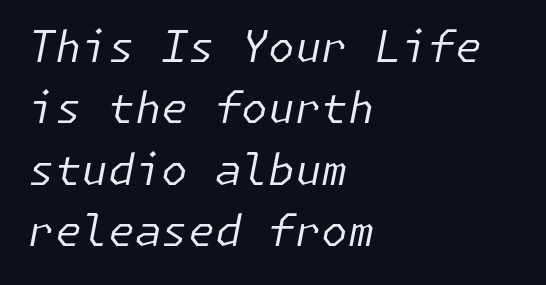
{"italic": "yes", "lean": "right", "slant_degrees": 11, "bold": "no", "weight": "regular", "width": "normal", "stroke_contrast": "low", "x_height": "medium", "underline": "no", "align": "left", "line_spacing": "normal", "line_spacing_ratio": 1.43, "letter_spacing": "normal", "letter_spacing_em": 0.0, "glyph_px": 43}
